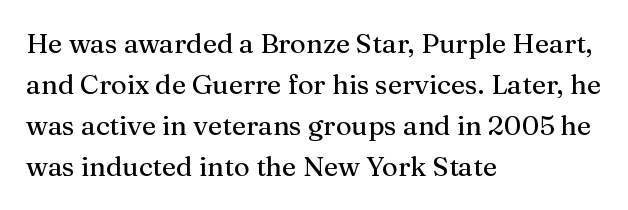
Q: Is the text italic (slanted)? A: No, it is upright.
Q: Is the text underlined? A: No.
Q: How is the paragraph aligned? A: Left-aligned.
Q: Is the spacing between letters normal or unusually wide? A: Normal.
Q: Is the spacing between lines tight, normal or loose? A: Normal.
